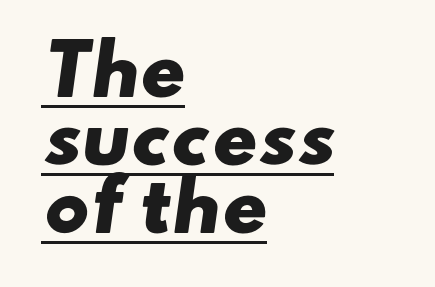
The image shows 68 px heavy, wide sans-serif type; set left-aligned, tight line spacing (1.0x), normal letter spacing, underlined; low stroke contrast and a small x-height.
